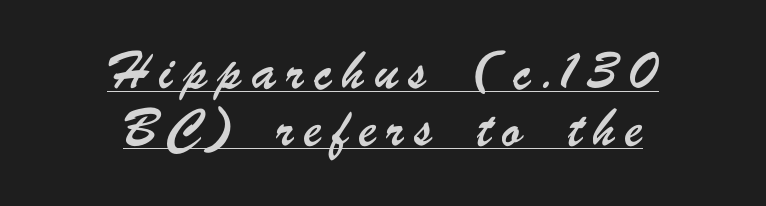
Look at the tracking — it's clearly loosened, letters drifting apart. Which margin do the lines hug? Neither — every line sits in the middle. The string is rendered with underlining switched on. This block would shrink considerably if given ordinary leading; it's expanded now.
